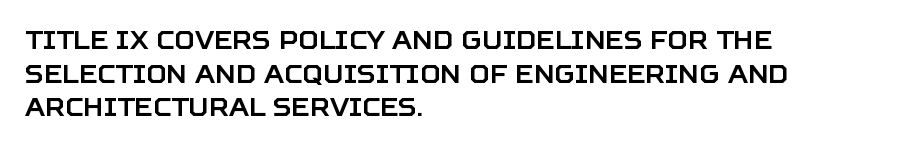
Caption: multi-line text, flush left, ragged right. The font's upright variant was chosen for this text. What stands out about the letter spacing? Nothing — it is the standard amount. Has an underline been added? It has not. This block has exactly the height ordinary leading produces.
